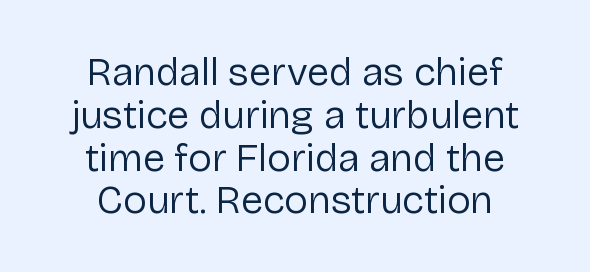
{"serif": "no", "italic": "no", "bold": "no", "weight": "regular", "width": "normal", "stroke_contrast": "low", "x_height": "medium", "monospaced": "no", "underline": "no", "align": "center", "line_spacing": "tight", "line_spacing_ratio": 1.07, "letter_spacing": "normal", "letter_spacing_em": 0.0, "glyph_px": 40}
